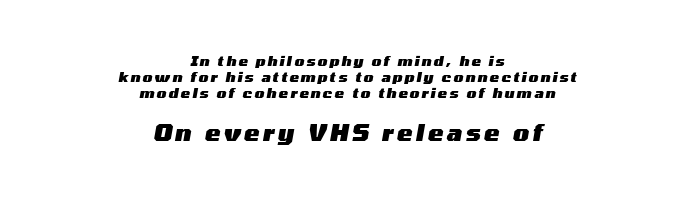
The image shows 23 px bold type, italic (leaning right); set centered, tight line spacing (1.13x), not underlined; the second (bottom) block is 1.64x larger.
